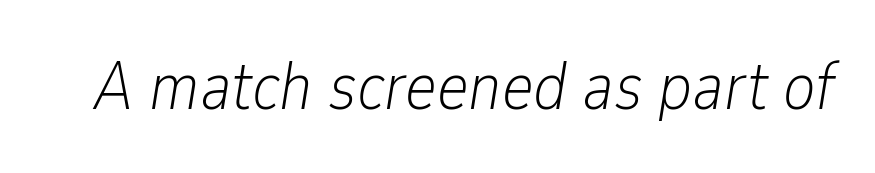
Q: Is the text bold? A: No.
Q: Is the text italic (slanted)? A: Yes, it leans right by about 9 degrees.
Q: Is the text underlined? A: No.
Q: Is the spacing between letters normal or unusually wide? A: Normal.
Q: Width (condensed, normal, or wide)? A: Condensed.
Q: Stroke contrast? A: Low.
Q: x-height? A: Medium.
Q: Monospaced? A: No.
